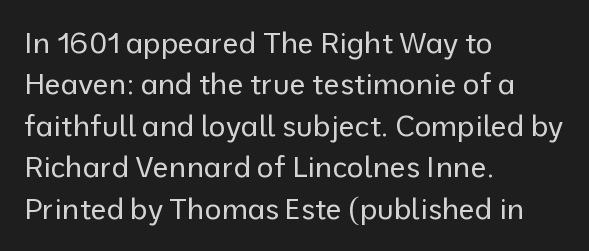
You can tell it's not italic because the verticals are truly vertical. The face used here is rendered with its standard letterfit. This rendering uses left alignment, leaving the right contour irregular. The space beneath each line is pristine and unruled.
